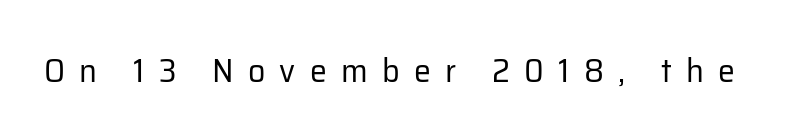
Character widths vary here, with narrow letters taking less room than wide ones. This is sans-serif lettering, the kind often seen on screens and signage. Each word looks stretched out because of the extra space between its letters. Lines of text with bare space underneath. Unbolded letterforms with no extra heft. Tall strokes in this sample are plumb rather than angled.
